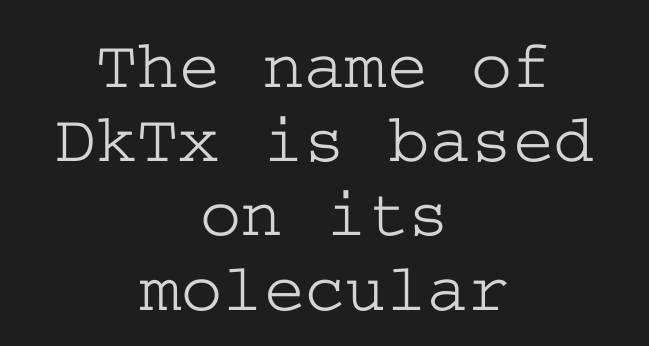
To sum up the face: it has serifs. Decoration check: the copy has no underline. Notice how descenders almost collide with the ascenders below — that's tight leading. Default kerning and tracking; the words read as compact shapes. Is the block centered? Yes — each line is placed symmetrically about the middle.
